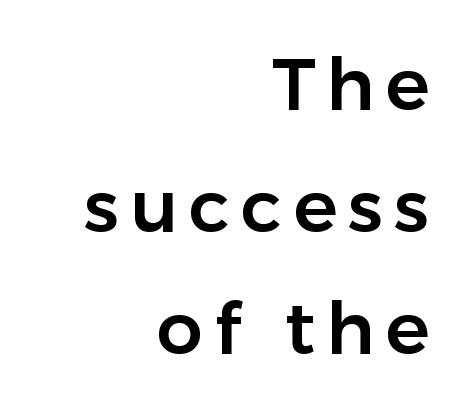
Horizontal alignment here is rightward, an uncommon choice for prose. Every stem runs plumb, perpendicular to the baseline. The words here are not underlined. The letters advance in unequal steps, a hallmark of proportional type. Observe the absence of serifs on each vertical stroke in this sample. Normally led — the rows are evenly, conventionally spaced.
